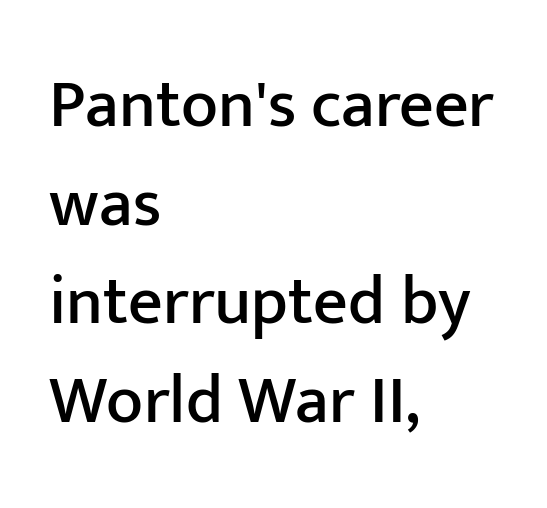
{"serif": "no", "italic": "no", "width": "normal", "stroke_contrast": "low", "x_height": "medium", "monospaced": "no", "underline": "no", "align": "left", "line_spacing": "normal", "line_spacing_ratio": 1.45, "letter_spacing": "normal", "letter_spacing_em": 0.0, "glyph_px": 68}
